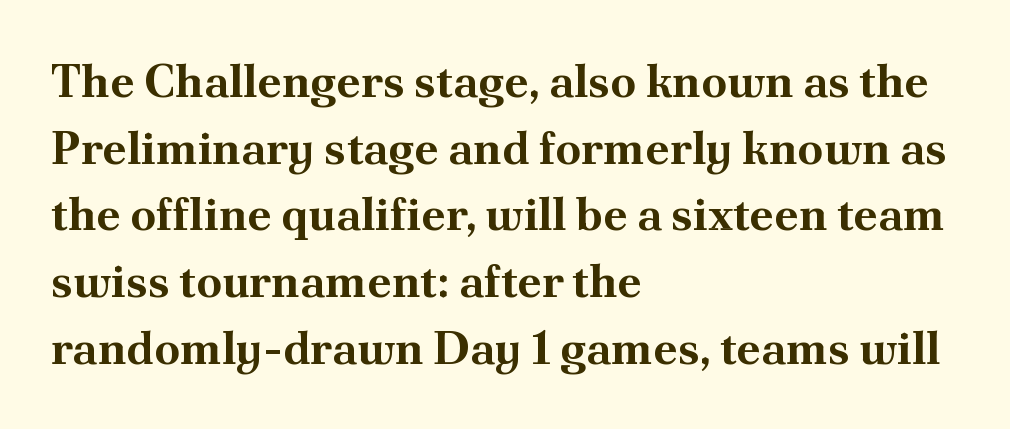
Q: Is the text bold? A: Yes.
Q: Is the text italic (slanted)? A: No, it is upright.
Q: Is the typeface a serif or a sans-serif typeface? A: Serif.
Q: Is the text underlined? A: No.
Q: How is the paragraph aligned? A: Left-aligned.
Q: Is the spacing between letters normal or unusually wide? A: Normal.
Q: Is the spacing between lines tight, normal or loose? A: Normal.
Q: Width (condensed, normal, or wide)? A: Normal.
Q: Stroke contrast? A: Medium.
Q: x-height? A: Small.
Q: Monospaced? A: No.
